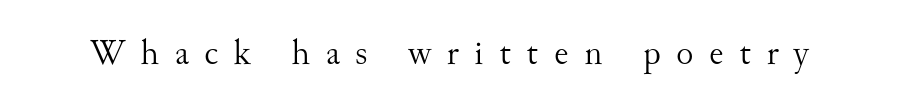
The gaps between neighbouring characters are conspicuously large. The space beneath each line is pristine and unruled. The lettering holds an erect, upright posture throughout. On a weight scale, this lands at 450 or below. Note the varied advance widths — an 'i' is clearly narrower than an 'm'. Examine the stroke ends and you'll spot serifs.
